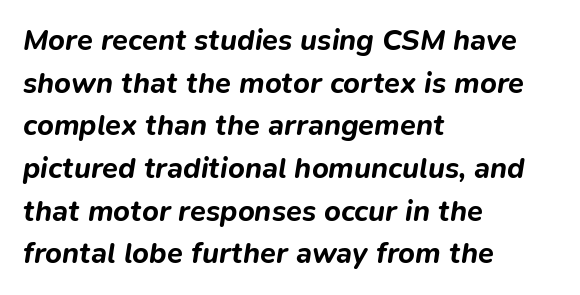
{"italic": "yes", "lean": "right", "slant_degrees": 9, "bold": "yes", "weight": "bold", "width": "normal", "stroke_contrast": "low", "x_height": "medium", "monospaced": "no", "underline": "no", "align": "left", "line_spacing": "normal", "line_spacing_ratio": 1.47, "letter_spacing": "normal", "letter_spacing_em": 0.0, "glyph_px": 29}
